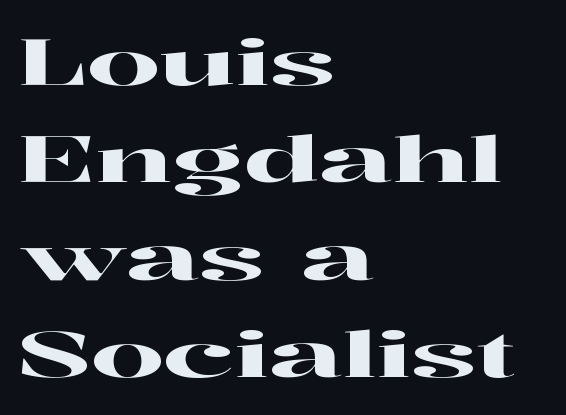
{"serif": "yes", "italic": "no", "width": "wide", "stroke_contrast": "high", "x_height": "medium", "monospaced": "no", "underline": "no", "align": "left", "line_spacing": "normal", "line_spacing_ratio": 1.52, "letter_spacing": "normal", "letter_spacing_em": 0.0, "glyph_px": 64}
